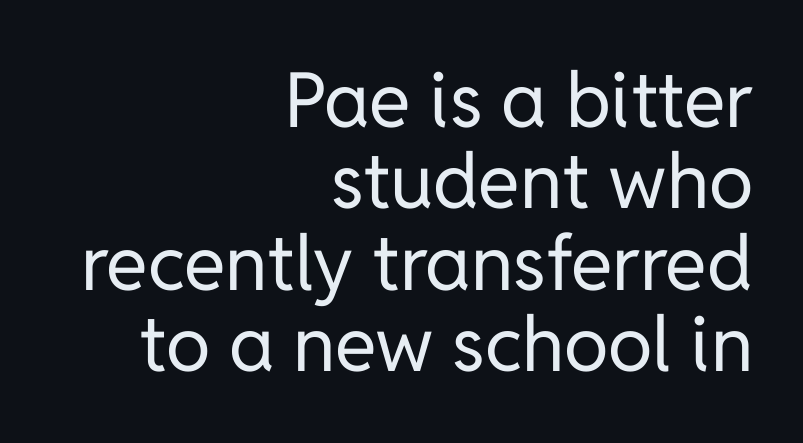
If you drew a line through each stem, it would be perfectly vertical. Stroke terminals: plain, sans-serif. The line-height multiplier appears low, near solid setting. Lines of text with bare space underneath. Honestly, the letter spacing is just normal — you wouldn't notice it.
